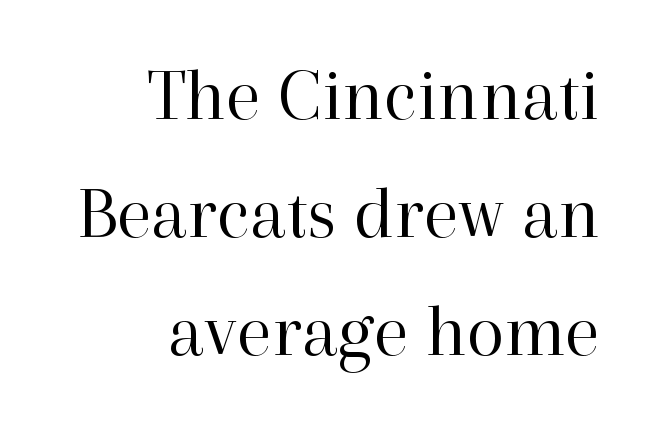
{"serif": "yes", "italic": "no", "bold": "no", "weight": "regular", "width": "normal", "stroke_contrast": "high", "x_height": "medium", "monospaced": "no", "underline": "no", "align": "right", "line_spacing": "normal", "line_spacing_ratio": 1.53, "letter_spacing": "normal", "letter_spacing_em": 0.0, "glyph_px": 77}
